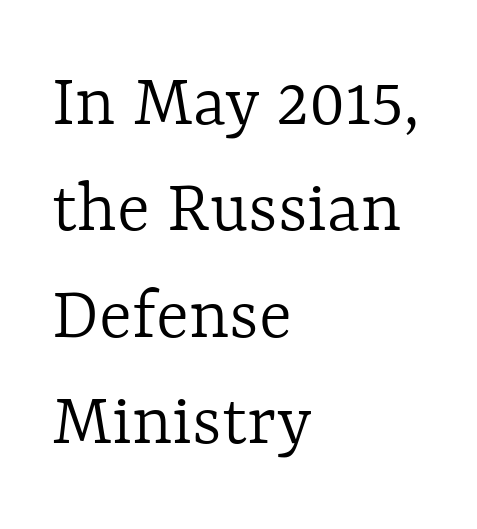
{"italic": "no", "bold": "no", "weight": "light", "width": "normal", "x_height": "medium", "monospaced": "no", "underline": "no", "align": "left", "line_spacing": "normal", "line_spacing_ratio": 1.38, "letter_spacing": "normal", "letter_spacing_em": 0.0, "glyph_px": 77}
